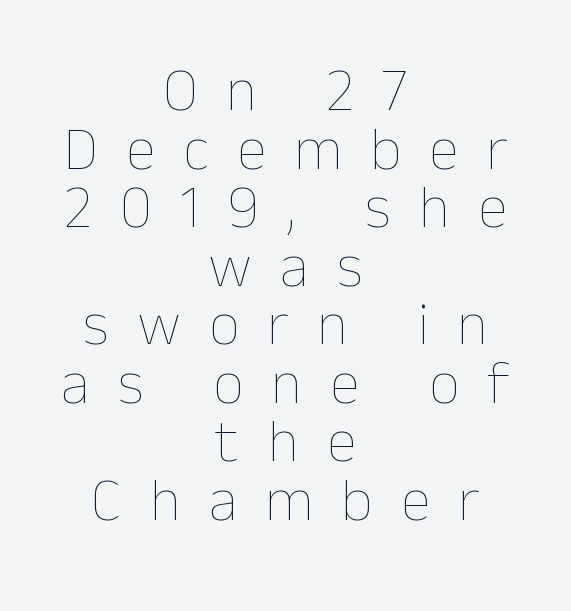
Decoration check: the copy has no underline. Look at the tracking — it's clearly loosened, letters drifting apart. Is there any slant? The stems are plumb. Horizontally, the lines are justified to the midpoint only.
